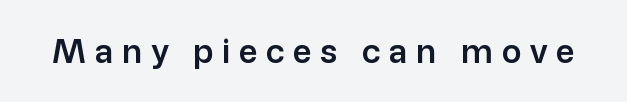
The image shows 33 px sans-serif type, upright; set unusually wide letter spacing (+0.26 em), not underlined; low stroke contrast and a medium x-height.
